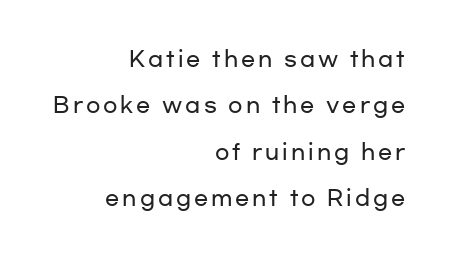
Bare-footed words on every line. Designer's note — italics off, roman on. Is there much room between lines? Yes — plenty of vertical air separates them. Short and long lines alike share a common ending point at right.
